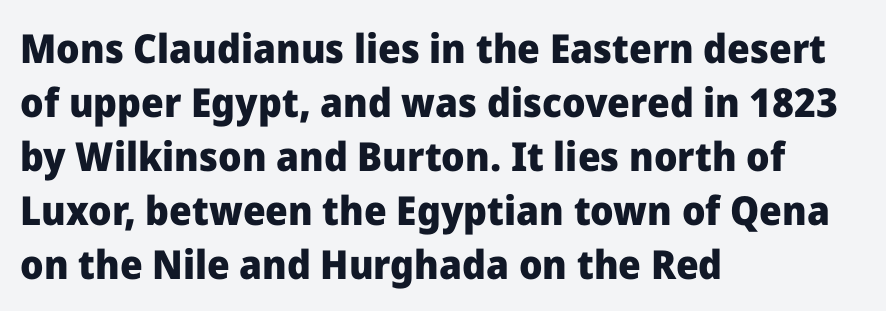
Anything drawn beneath the words? Only blank space. These lines are composed in type without serifs. Every row of glyphs begins at an identical x-position on the left. How heavy is the stroke? Heavy — this is a bold. You can tell it's not italic because the verticals are truly vertical.
